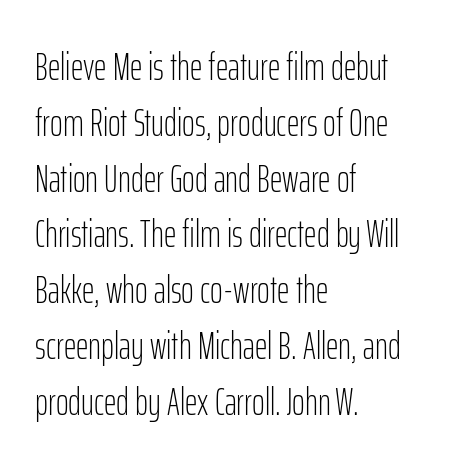
Spacing verdict: proportional, widths tailored to each character. Unlike italic type, these characters show no tilt at all. Leading: standard. Does the copy run flush right? No — it runs flush left.
